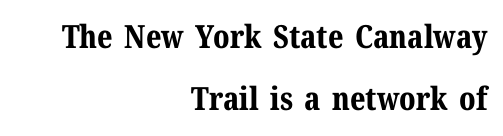
Notice the wide empty band between every row — that's loose leading. The font family rendered here belongs to the serif group. Rendered with straight, roman letterforms. Which margin do the lines hug? The right one — the left edge is uneven. Words appear dense and cohesive because spacing is normal. This sample has the flowing, uneven cadence of proportional lettering.
